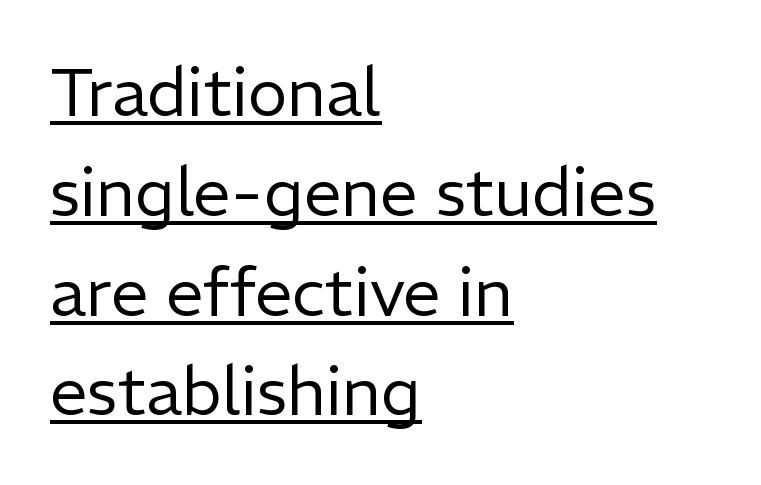
Q: Is the text bold? A: No.
Q: Is the text italic (slanted)? A: No, it is upright.
Q: Is the typeface a serif or a sans-serif typeface? A: Sans-serif.
Q: Is the text underlined? A: Yes.
Q: How is the paragraph aligned? A: Left-aligned.
Q: Is the spacing between letters normal or unusually wide? A: Normal.
Q: Is the spacing between lines tight, normal or loose? A: Normal.
Q: Width (condensed, normal, or wide)? A: Normal.
Q: Stroke contrast? A: Low.
Q: x-height? A: Medium.
Q: Monospaced? A: No.
